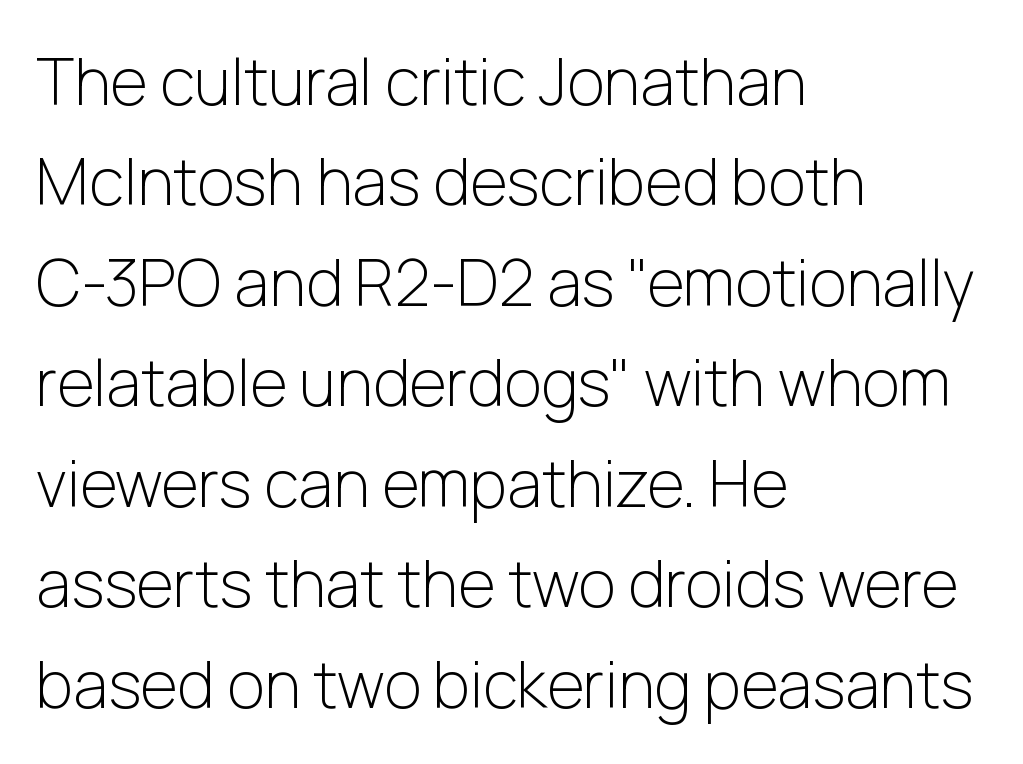
The passage is arranged the way most books set body copy — flush left. Counters stay open thanks to moderate or lighter strokes. A typesetter would call this leading conventional body-copy spacing. The rendering uses natural spacing where letterforms have individual widths. Regarding serifs, this sample does without them. No extra tracking has been applied to these lines.
